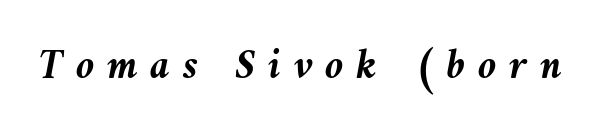
This sample uses an oblique cut, with every glyph tilted off the vertical. The letters advance in unequal steps, a hallmark of proportional type. The line texture is sparse and dotted thanks to wide tracking. The gap between lines stays unmarked.
